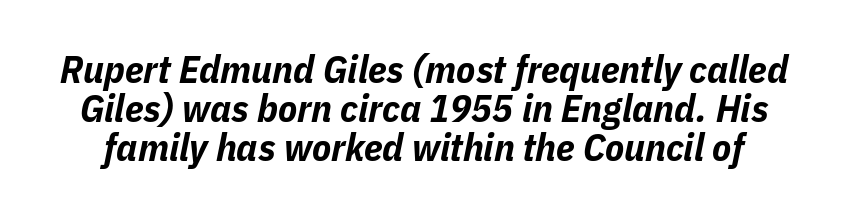
Is this a fixed-width face? No — the glyphs have proportional, varying widths. Line spacing here is tight. Quick note: italic. The letters are bold, with thick, heavy strokes. In terms of letterspacing, this is plain default setting. Has an underline been added? It has not.
